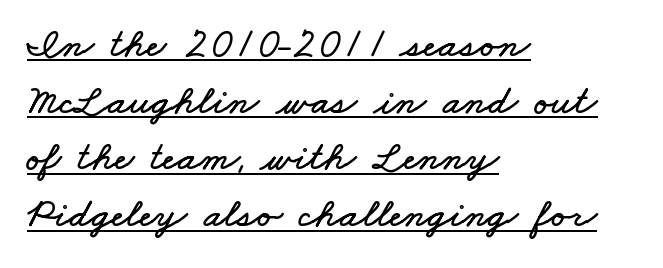
Q: Is the text underlined? A: Yes.
Q: How is the paragraph aligned? A: Left-aligned.
Q: Is the spacing between letters normal or unusually wide? A: Normal.
Q: Is the spacing between lines tight, normal or loose? A: Normal.
Q: Width (condensed, normal, or wide)? A: Wide.
Q: Stroke contrast? A: Low.
Q: x-height? A: Small.
Q: Monospaced? A: No.
